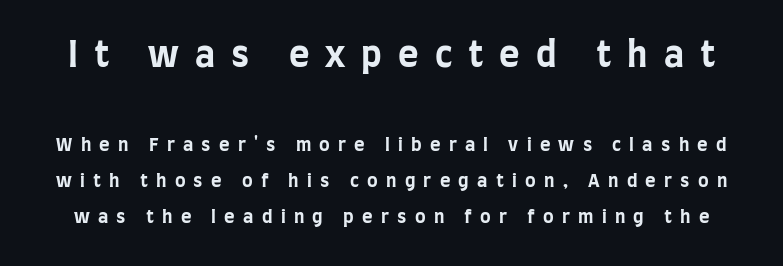
Q: Is the text bold? A: Yes.
Q: Is the text italic (slanted)? A: No, it is upright.
Q: Is the typeface a serif or a sans-serif typeface? A: Sans-serif.
Q: Is the text underlined? A: No.
Q: Is the spacing between letters normal or unusually wide? A: Unusually wide.
Q: Is the spacing between lines tight, normal or loose? A: Loose.
Q: Which block of text is set in a larger size, the first (top) or the second (bottom)? A: The first (top) one.
Q: Width (condensed, normal, or wide)? A: Condensed.
Q: Stroke contrast? A: Low.
Q: x-height? A: Large.
Q: Monospaced? A: No.
